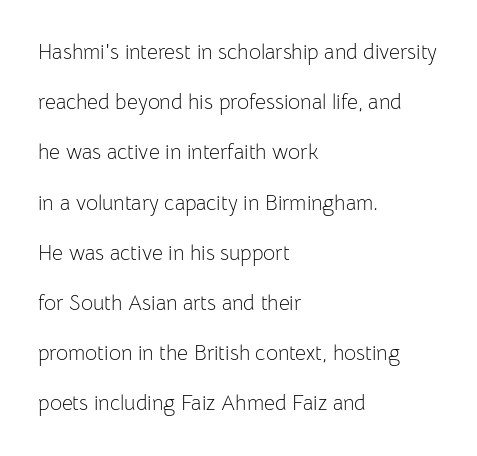
{"italic": "no", "bold": "no", "underline": "no", "align": "left", "line_spacing": "loose", "line_spacing_ratio": 2.39, "letter_spacing": "normal", "letter_spacing_em": 0.0, "glyph_px": 21}
